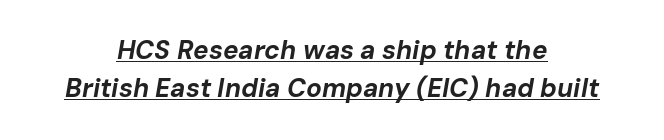
Q: Is the text bold? A: Yes.
Q: Is the text italic (slanted)? A: Yes, it leans right by about 10 degrees.
Q: Is the text underlined? A: Yes.
Q: How is the paragraph aligned? A: Centered.
Q: Is the spacing between letters normal or unusually wide? A: Normal.
Q: Is the spacing between lines tight, normal or loose? A: Normal.
